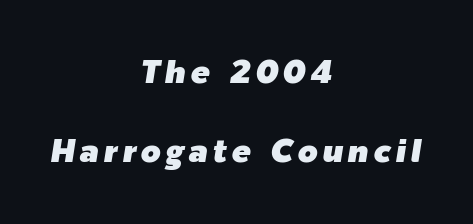
{"italic": "yes", "lean": "right", "slant_degrees": 9, "width": "normal", "stroke_contrast": "low", "x_height": "medium", "monospaced": "no", "underline": "no", "align": "center", "line_spacing": "loose", "line_spacing_ratio": 2.46, "glyph_px": 32}
